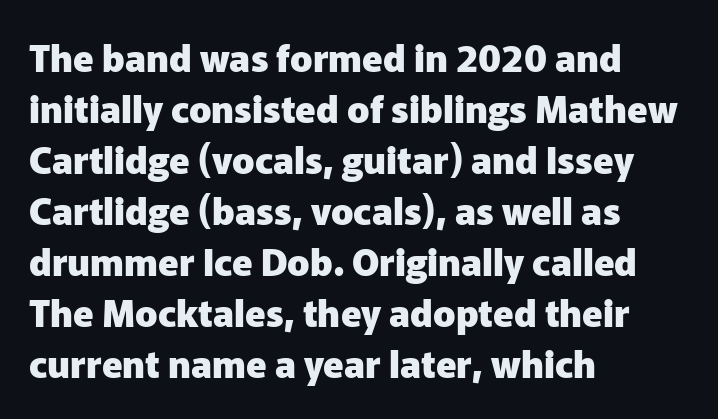
Q: Is the text bold? A: Yes.
Q: Is the text italic (slanted)? A: No, it is upright.
Q: Is the typeface a serif or a sans-serif typeface? A: Sans-serif.
Q: Is the text underlined? A: No.
Q: How is the paragraph aligned? A: Left-aligned.
Q: Is the spacing between letters normal or unusually wide? A: Normal.
Q: Is the spacing between lines tight, normal or loose? A: Normal.
Q: Width (condensed, normal, or wide)? A: Normal.
Q: Stroke contrast? A: Low.
Q: x-height? A: Medium.
Q: Monospaced? A: No.
